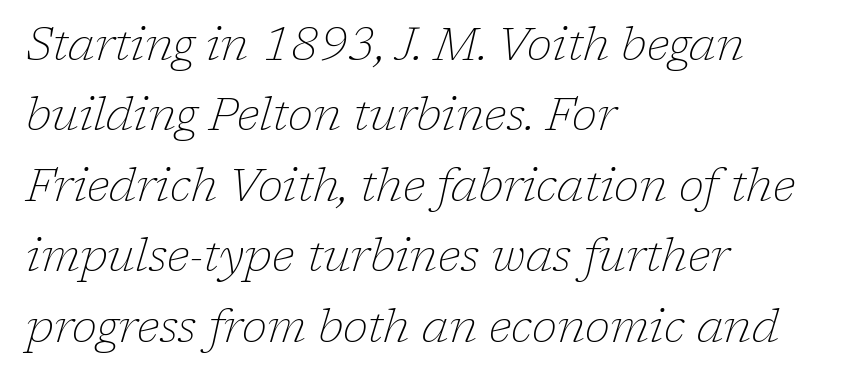
The image shows 46 px thin serif type, italic (leaning right); set left-aligned, normal line spacing (1.53x), normal letter spacing, not underlined; low stroke contrast and a medium x-height.
